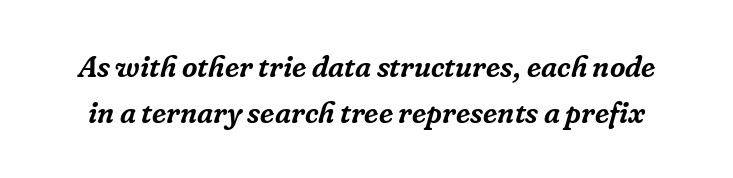
{"serif": "yes", "italic": "yes", "lean": "right", "slant_degrees": 16, "width": "normal", "stroke_contrast": "low", "x_height": "medium", "monospaced": "no", "underline": "no", "line_spacing": "normal", "line_spacing_ratio": 1.52, "letter_spacing": "normal", "letter_spacing_em": 0.0, "glyph_px": 30}
